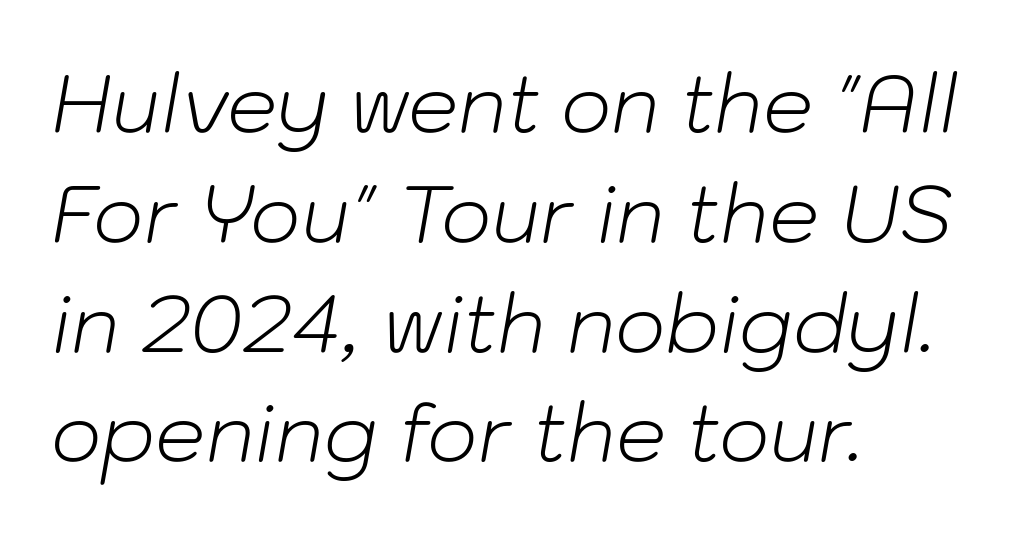
The image shows 79 px light type, italic (leaning right); set left-aligned, normal line spacing (1.39x), normal letter spacing, not underlined; low stroke contrast and a medium x-height.
